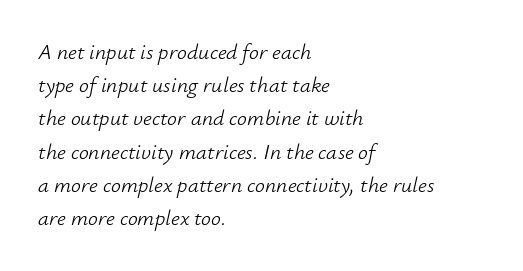
The image shows 22 px text type, italic (leaning right); set left-aligned, normal line spacing (1.51x), normal letter spacing, not underlined.
